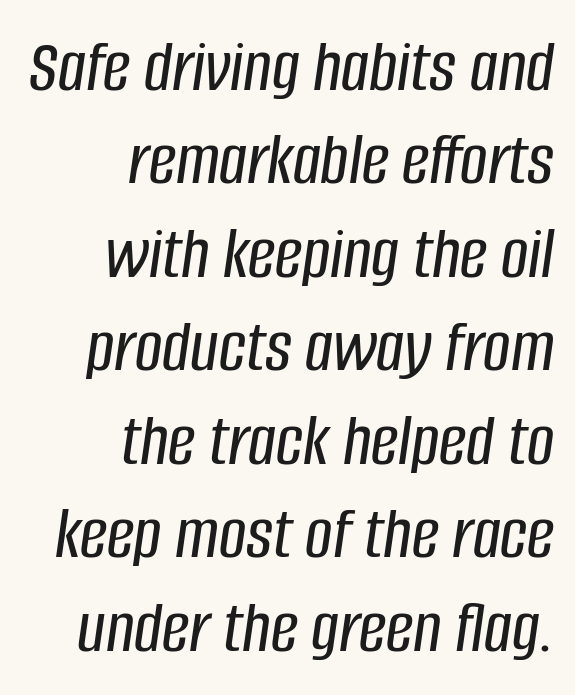
The image shows 76 px condensed type, italic (leaning right); set right-aligned, line spacing 1.23x, normal letter spacing, not underlined; low stroke contrast and a large x-height.
